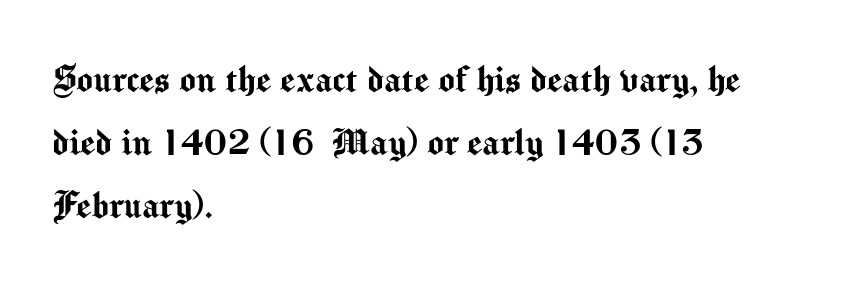
{"serif": "no", "italic": "no", "width": "normal", "stroke_contrast": "medium", "x_height": "medium", "monospaced": "no", "underline": "no", "align": "left", "line_spacing": "normal", "line_spacing_ratio": 1.47, "letter_spacing": "normal", "letter_spacing_em": 0.0, "glyph_px": 43}
